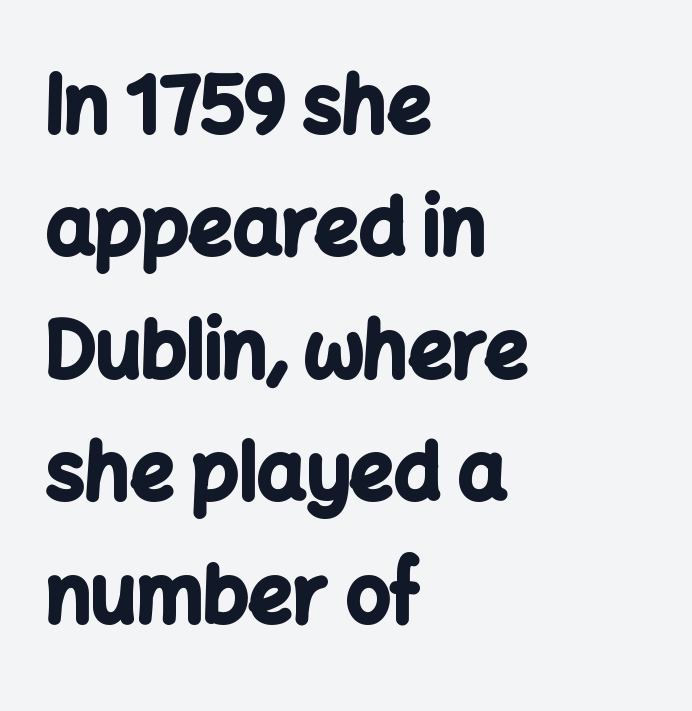
The image shows 77 px bold sans-serif type, upright; set left-aligned, normal line spacing (1.59x), normal letter spacing, not underlined; low stroke contrast and a medium x-height.
